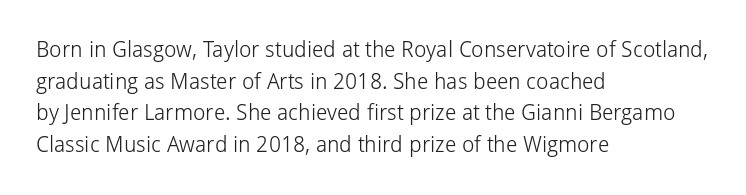
Q: Is the text bold? A: No.
Q: Is the text italic (slanted)? A: No, it is upright.
Q: Is the text underlined? A: No.
Q: How is the paragraph aligned? A: Left-aligned.
Q: Is the spacing between letters normal or unusually wide? A: Normal.
Q: Is the spacing between lines tight, normal or loose? A: Normal.
